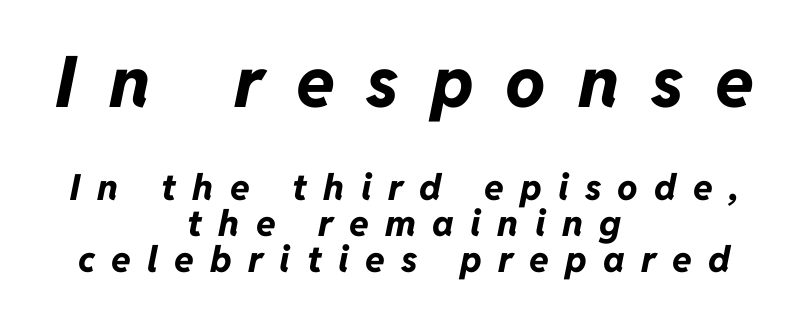
Q: Is the text bold? A: Yes.
Q: Is the text italic (slanted)? A: Yes, it leans right by about 11 degrees.
Q: Is the text underlined? A: No.
Q: How is the paragraph aligned? A: Centered.
Q: Is the spacing between letters normal or unusually wide? A: Unusually wide.
Q: Is the spacing between lines tight, normal or loose? A: Tight.
Q: Which block of text is set in a larger size, the first (top) or the second (bottom)? A: The first (top) one.
Q: Width (condensed, normal, or wide)? A: Normal.
Q: Stroke contrast? A: Low.
Q: x-height? A: Medium.
Q: Monospaced? A: No.
